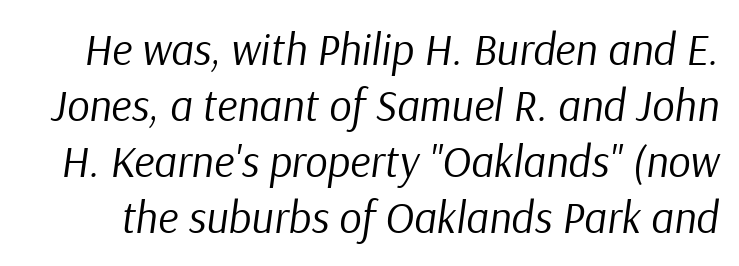
Q: Is the text bold? A: No.
Q: Is the text italic (slanted)? A: Yes, it leans right by about 9 degrees.
Q: Is the text underlined? A: No.
Q: Is the spacing between letters normal or unusually wide? A: Normal.
Q: Is the spacing between lines tight, normal or loose? A: Normal.
Q: Width (condensed, normal, or wide)? A: Normal.
Q: Stroke contrast? A: Low.
Q: x-height? A: Medium.
Q: Monospaced? A: No.
